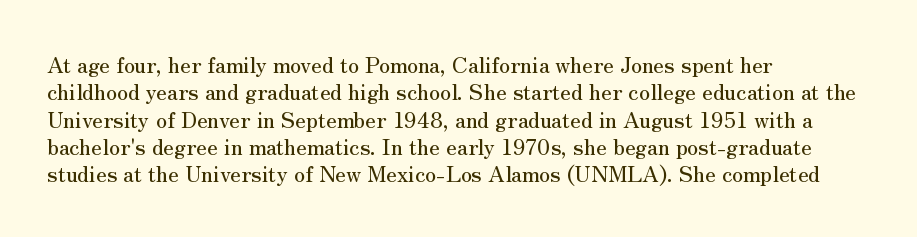
{"italic": "no", "underline": "no", "align": "left", "line_spacing_ratio": 1.24, "letter_spacing": "normal", "letter_spacing_em": 0.0, "glyph_px": 22}
